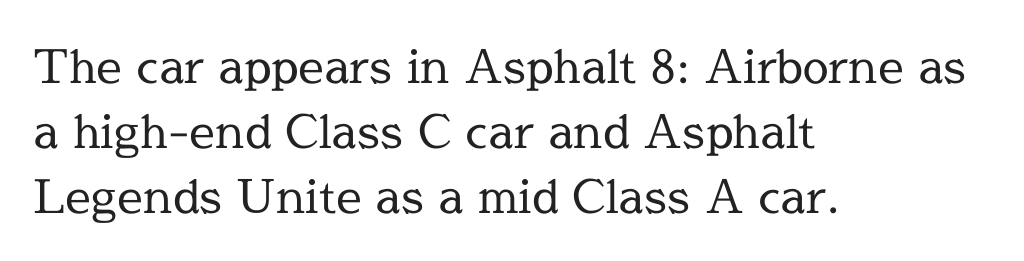
Regarding serifs, this sample has them. What stands out about the letter spacing? Nothing — it is the standard amount. The axis of the letterforms is exactly vertical. Check the space under the baseline: it is left empty.
